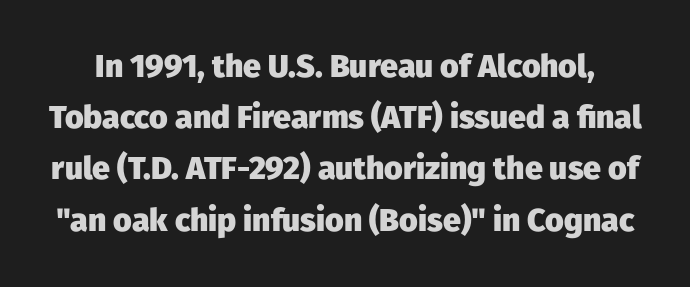
{"serif": "no", "italic": "no", "bold": "yes", "weight": "heavy", "width": "normal", "stroke_contrast": "low", "x_height": "medium", "monospaced": "no", "underline": "no", "line_spacing": "normal", "line_spacing_ratio": 1.6, "letter_spacing": "normal", "letter_spacing_em": 0.0, "glyph_px": 32}
